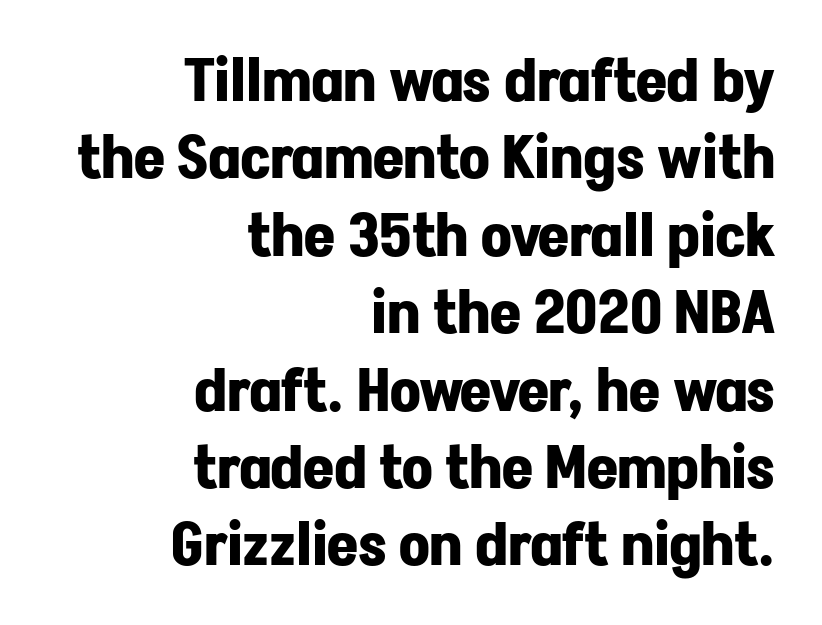
Q: Is the text bold? A: Yes.
Q: Is the text italic (slanted)? A: No, it is upright.
Q: Is the typeface a serif or a sans-serif typeface? A: Sans-serif.
Q: Is the text underlined? A: No.
Q: How is the paragraph aligned? A: Right-aligned.
Q: Is the spacing between letters normal or unusually wide? A: Normal.
Q: Is the spacing between lines tight, normal or loose? A: Normal.
Q: Width (condensed, normal, or wide)? A: Normal.
Q: Stroke contrast? A: Low.
Q: x-height? A: Medium.
Q: Monospaced? A: No.
